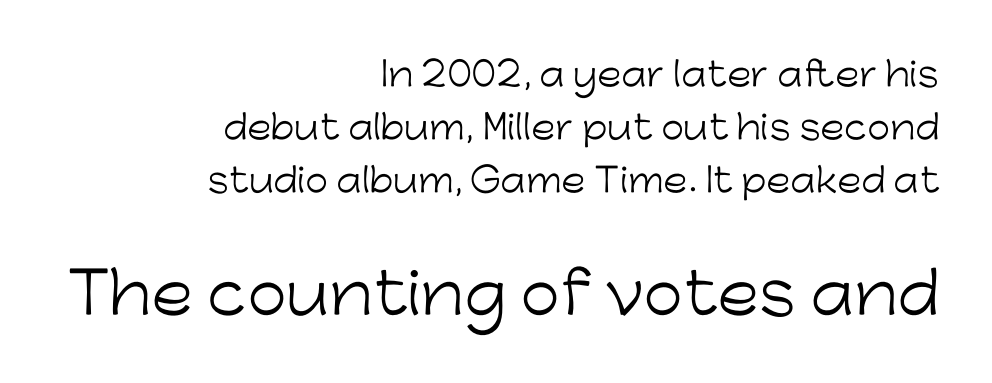
The image shows 57 px light sans-serif type, upright; set right-aligned, normal line spacing (1.6x), normal letter spacing, not underlined; the second (bottom) block is 1.73x larger; low stroke contrast and a medium x-height.
